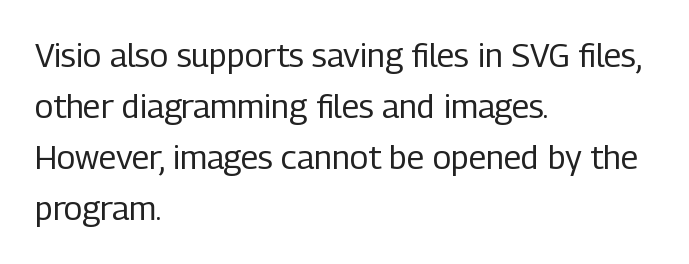
{"serif": "no", "italic": "no", "bold": "no", "weight": "regular", "width": "condensed", "stroke_contrast": "low", "x_height": "medium", "monospaced": "no", "underline": "no", "align": "left", "line_spacing": "normal", "line_spacing_ratio": 1.55, "letter_spacing": "normal", "letter_spacing_em": 0.0, "glyph_px": 33}
